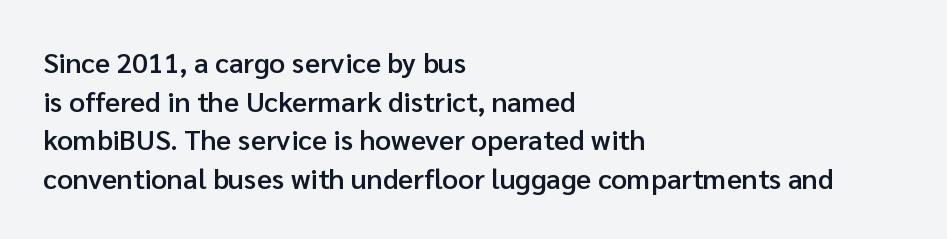
Varying glyph widths throughout — classic text-font behaviour. These lines are set flush left with a ragged right edge. The baseline area is clear. Semibold letterforms, between regular and bold. Notice how the stems are strictly vertical — no italics here. No feet cap the strokes, marking this as sans-serif type.
